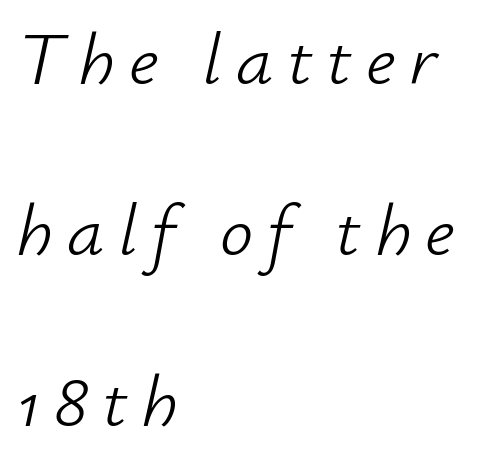
Compared with a centered layout, this one pins lines to the left instead. The letters look calm and open, with moderate or lighter stems. Lines of text with bare space underneath. Do the characters align in a grid? No, the font is proportional. Looking at the ascenders, they clearly lean.
